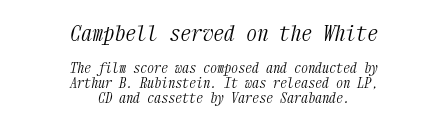
{"italic": "yes", "lean": "right", "slant_degrees": 12, "bold": "no", "underline": "no", "align": "center", "line_spacing": "tight", "line_spacing_ratio": 1.04, "letter_spacing": "normal", "letter_spacing_em": 0.0, "larger_block": "first", "size_ratio": 1.57, "glyph_px": 22}
